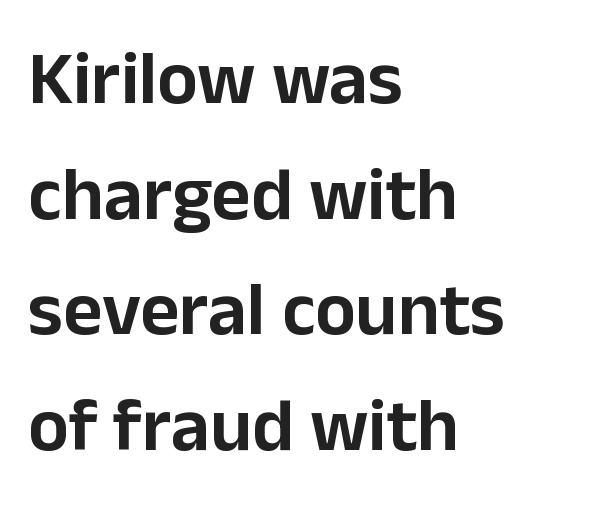
Q: Is the text italic (slanted)? A: No, it is upright.
Q: Is the typeface a serif or a sans-serif typeface? A: Sans-serif.
Q: Is the text underlined? A: No.
Q: How is the paragraph aligned? A: Left-aligned.
Q: Is the spacing between letters normal or unusually wide? A: Normal.
Q: Is the spacing between lines tight, normal or loose? A: Normal.
Q: Width (condensed, normal, or wide)? A: Normal.
Q: Stroke contrast? A: Low.
Q: x-height? A: Medium.
Q: Monospaced? A: No.
